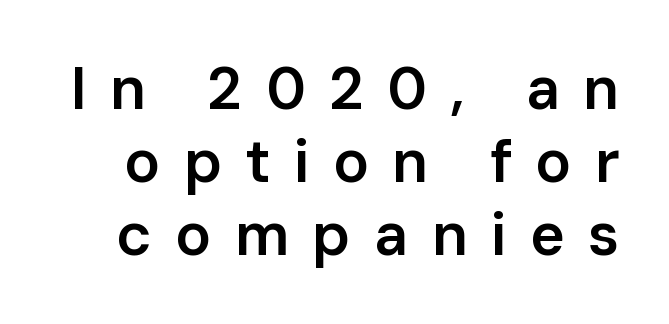
Q: Is the text bold? A: Semi-bold.
Q: Is the text italic (slanted)? A: No, it is upright.
Q: Is the typeface a serif or a sans-serif typeface? A: Sans-serif.
Q: Is the text underlined? A: No.
Q: Is the spacing between letters normal or unusually wide? A: Unusually wide.
Q: Width (condensed, normal, or wide)? A: Normal.
Q: Stroke contrast? A: Low.
Q: x-height? A: Medium.
Q: Monospaced? A: No.
